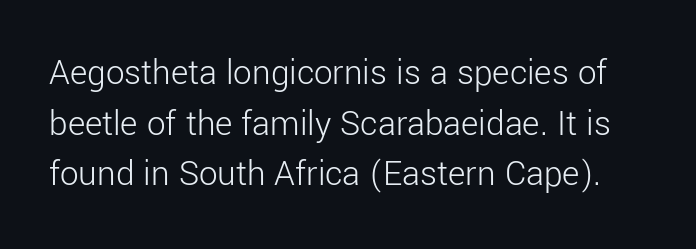
A typesetter would call this proportional, since set widths differ per character. Quick note: underline off. This sample uses a sans-serif face. If you drew a line through each stem, it would be perfectly vertical. Observe the ordinary spacing: letters are neighbours, not strangers.
